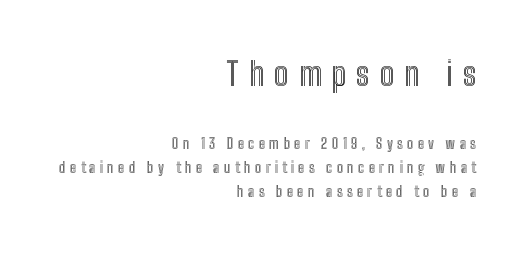
Q: Is the text italic (slanted)? A: No, it is upright.
Q: Is the text underlined? A: No.
Q: How is the paragraph aligned? A: Right-aligned.
Q: Is the spacing between letters normal or unusually wide? A: Unusually wide.
Q: Which block of text is set in a larger size, the first (top) or the second (bottom)? A: The first (top) one.
Q: Width (condensed, normal, or wide)? A: Condensed.
Q: x-height? A: Medium.
Q: Monospaced? A: No.
